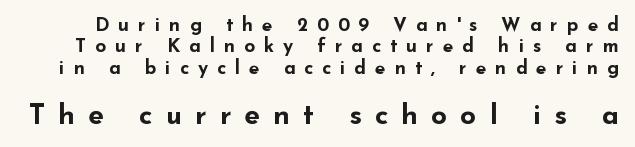
Q: Is the text bold? A: Yes.
Q: Is the text italic (slanted)? A: No, it is upright.
Q: Is the typeface a serif or a sans-serif typeface? A: Sans-serif.
Q: Is the text underlined? A: No.
Q: Is the spacing between letters normal or unusually wide? A: Unusually wide.
Q: Is the spacing between lines tight, normal or loose? A: Tight.
Q: Which block of text is set in a larger size, the first (top) or the second (bottom)? A: The second (bottom) one.
Q: Width (condensed, normal, or wide)? A: Wide.
Q: Stroke contrast? A: Low.
Q: x-height? A: Small.
Q: Monospaced? A: No.
